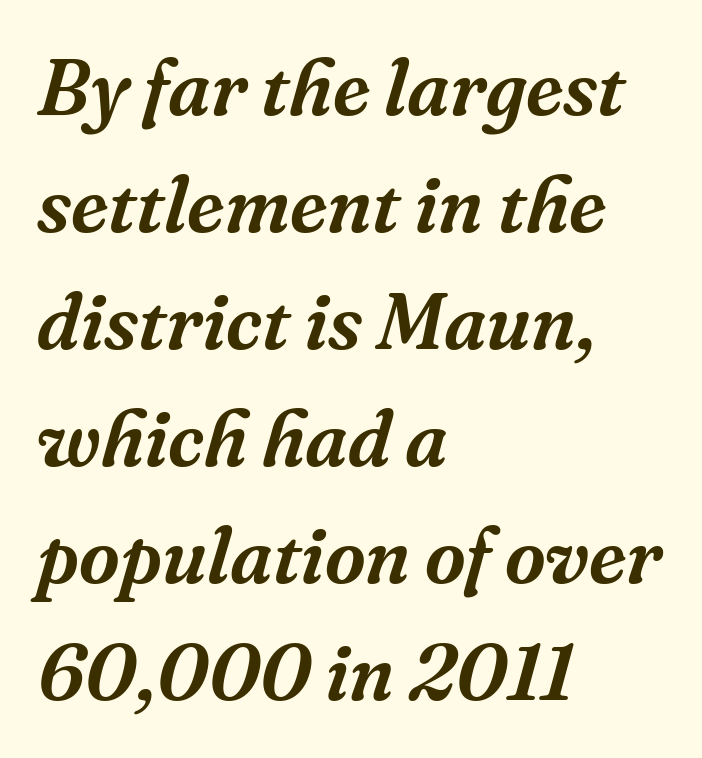
{"serif": "yes", "italic": "yes", "lean": "right", "slant_degrees": 16, "width": "normal", "stroke_contrast": "medium", "x_height": "medium", "monospaced": "no", "underline": "no", "align": "left", "line_spacing": "normal", "line_spacing_ratio": 1.48, "letter_spacing": "normal", "letter_spacing_em": 0.0, "glyph_px": 79}
